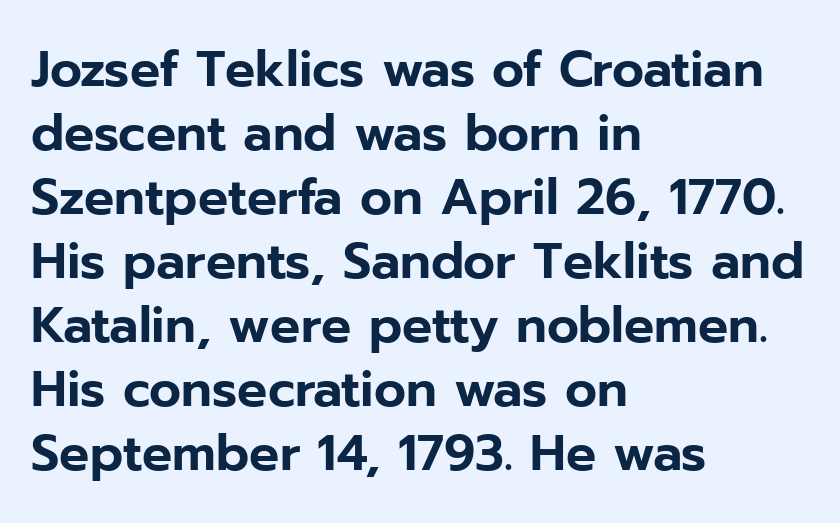
{"serif": "no", "italic": "no", "width": "normal", "stroke_contrast": "low", "x_height": "medium", "monospaced": "no", "underline": "no", "align": "left", "line_spacing": "normal", "line_spacing_ratio": 1.28, "letter_spacing": "normal", "letter_spacing_em": 0.0, "glyph_px": 50}
